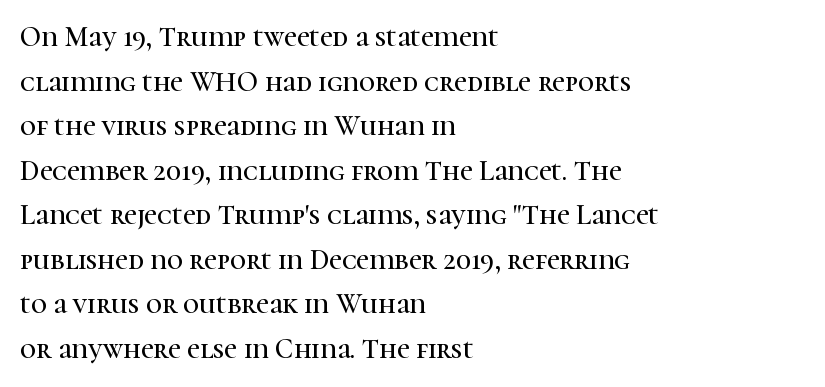
{"serif": "yes", "italic": "no", "width": "normal", "stroke_contrast": "high", "x_height": "medium", "monospaced": "no", "underline": "no", "align": "left", "line_spacing": "normal", "line_spacing_ratio": 1.59, "letter_spacing": "normal", "letter_spacing_em": 0.0, "glyph_px": 28}
